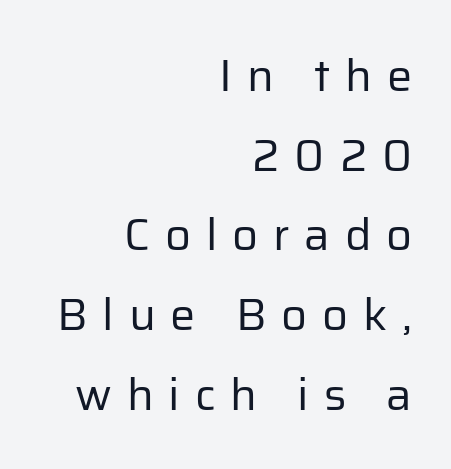
Q: Is the text bold? A: No.
Q: Is the text italic (slanted)? A: No, it is upright.
Q: Is the typeface a serif or a sans-serif typeface? A: Sans-serif.
Q: Is the text underlined? A: No.
Q: How is the paragraph aligned? A: Right-aligned.
Q: Is the spacing between letters normal or unusually wide? A: Unusually wide.
Q: Width (condensed, normal, or wide)? A: Normal.
Q: Stroke contrast? A: Low.
Q: x-height? A: Medium.
Q: Monospaced? A: No.
